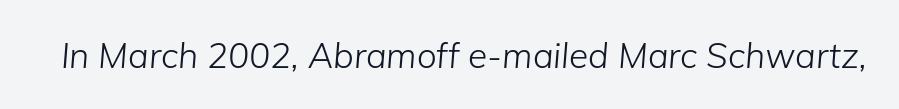
The image shows 35 px light type, italic (leaning right); set normal letter spacing, not underlined; low stroke contrast and a medium x-height.
